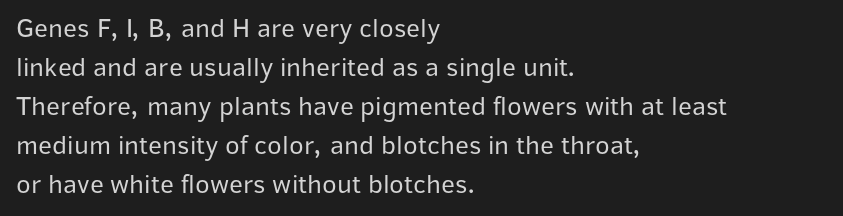
Q: Is the text bold? A: No.
Q: Is the text italic (slanted)? A: No, it is upright.
Q: Is the text underlined? A: No.
Q: How is the paragraph aligned? A: Left-aligned.
Q: Is the spacing between letters normal or unusually wide? A: Normal.
Q: Is the spacing between lines tight, normal or loose? A: Normal.
